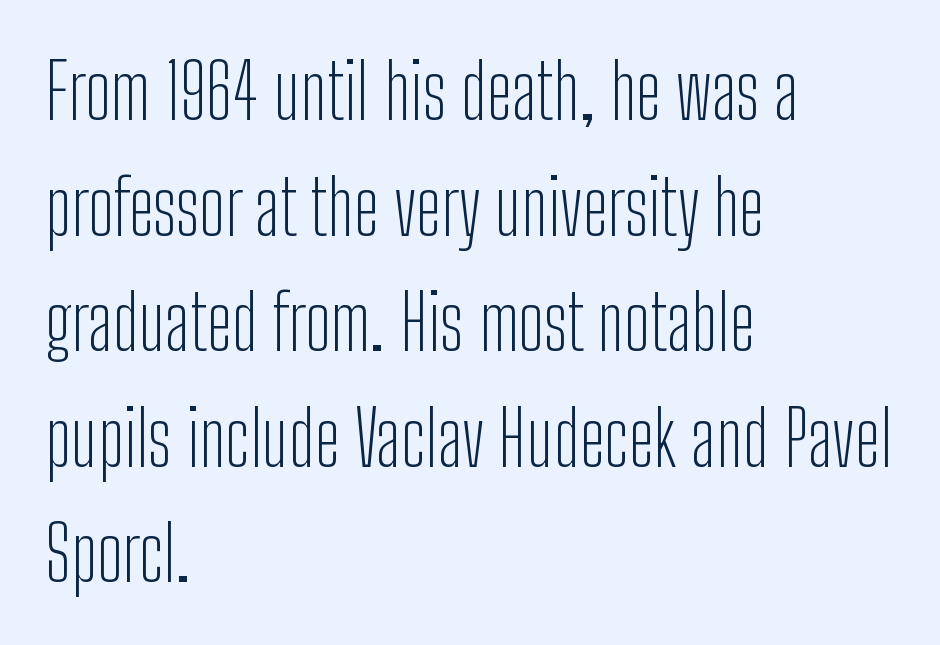
The image shows 76 px light, condensed sans-serif type, upright; set left-aligned, normal line spacing (1.52x), normal letter spacing, not underlined; low stroke contrast and a medium x-height.
